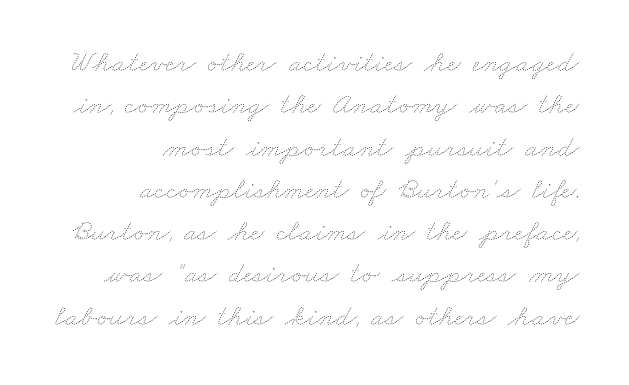
The image shows 30 px thin, wide type; set right-aligned, normal line spacing (1.41x), normal letter spacing, not underlined; low stroke contrast and a small x-height.
